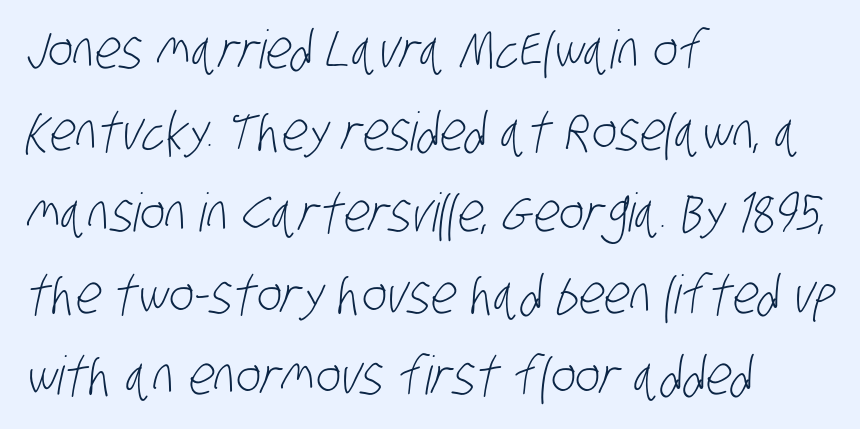
{"serif": "no", "bold": "no", "weight": "light", "width": "condensed", "stroke_contrast": "low", "x_height": "large", "monospaced": "no", "underline": "no", "align": "left", "line_spacing": "normal", "line_spacing_ratio": 1.54, "letter_spacing": "normal", "letter_spacing_em": 0.0, "glyph_px": 53}
